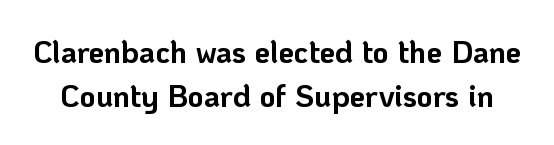
Q: Is the text bold? A: Yes.
Q: Is the text italic (slanted)? A: No, it is upright.
Q: Is the typeface a serif or a sans-serif typeface? A: Sans-serif.
Q: Is the text underlined? A: No.
Q: Is the spacing between letters normal or unusually wide? A: Normal.
Q: Is the spacing between lines tight, normal or loose? A: Normal.
Q: Width (condensed, normal, or wide)? A: Normal.
Q: Stroke contrast? A: Low.
Q: x-height? A: Medium.
Q: Monospaced? A: No.
